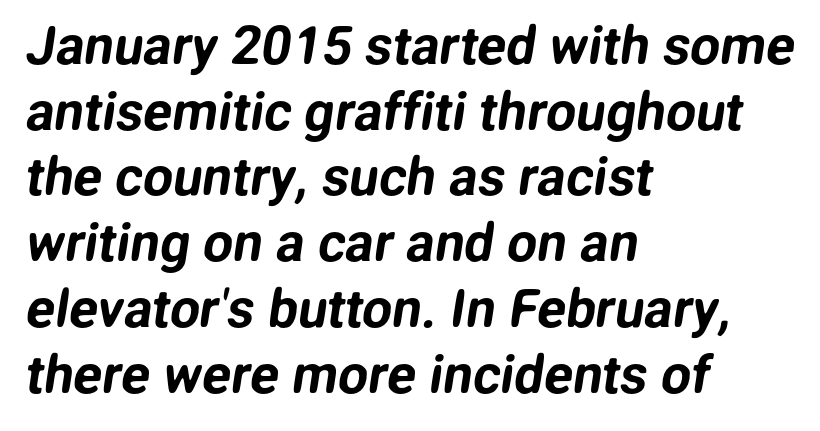
The image shows 53 px sans-serif type; set left-aligned, line spacing 1.24x, normal letter spacing, not underlined; low stroke contrast and a medium x-height.
